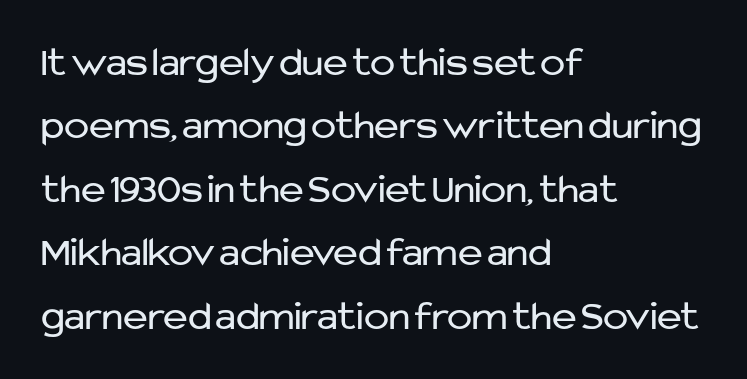
The image shows 42 px regular-weight sans-serif type, upright; set left-aligned, normal line spacing (1.51x), normal letter spacing, not underlined; low stroke contrast and a medium x-height.
